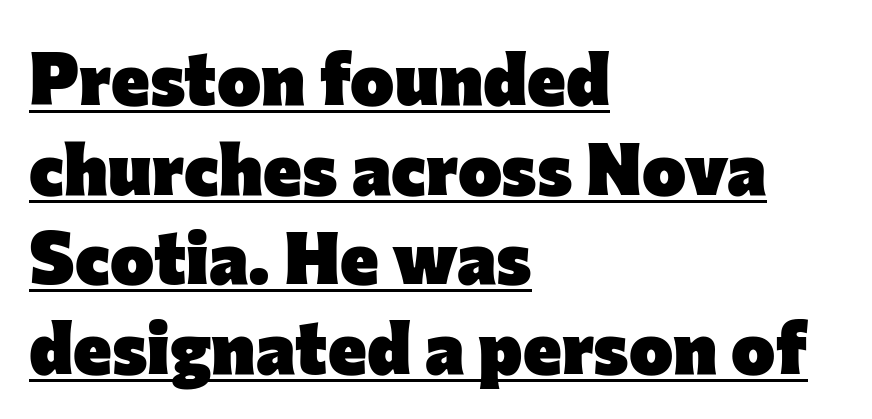
The image shows 74 px heavy sans-serif type, upright; set left-aligned, line spacing 1.21x, normal letter spacing, underlined; low stroke contrast and a medium x-height.
